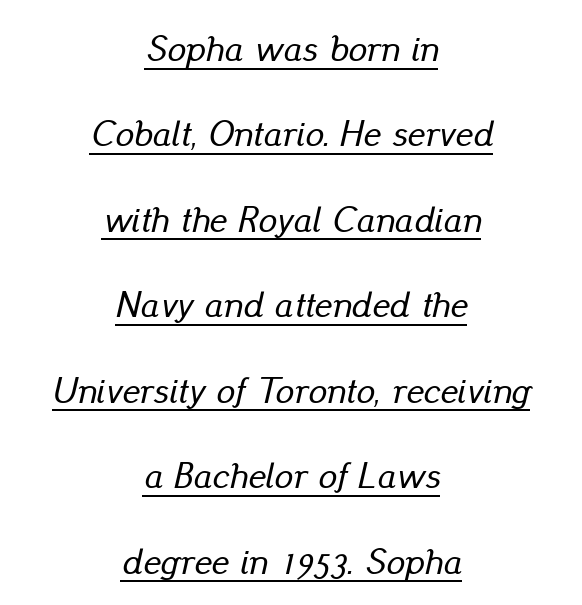
{"italic": "yes", "lean": "right", "slant_degrees": 13, "width": "normal", "stroke_contrast": "low", "x_height": "small", "monospaced": "no", "underline": "yes", "align": "center", "line_spacing": "loose", "line_spacing_ratio": 2.31, "letter_spacing": "normal", "letter_spacing_em": 0.0, "glyph_px": 37}
